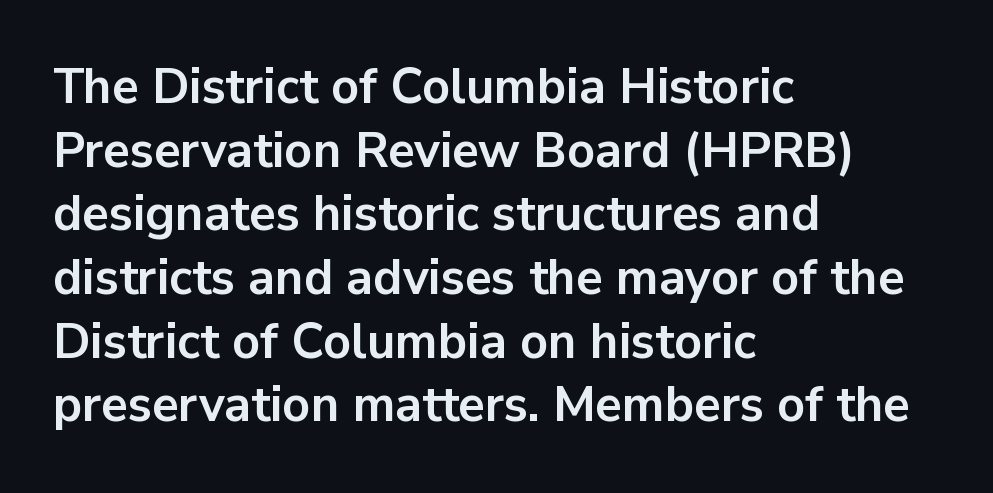
Q: Is the text bold? A: Yes.
Q: Is the text italic (slanted)? A: No, it is upright.
Q: Is the typeface a serif or a sans-serif typeface? A: Sans-serif.
Q: Is the text underlined? A: No.
Q: How is the paragraph aligned? A: Left-aligned.
Q: Is the spacing between letters normal or unusually wide? A: Normal.
Q: Is the spacing between lines tight, normal or loose? A: Normal.
Q: Width (condensed, normal, or wide)? A: Normal.
Q: Stroke contrast? A: Low.
Q: x-height? A: Medium.
Q: Monospaced? A: No.
